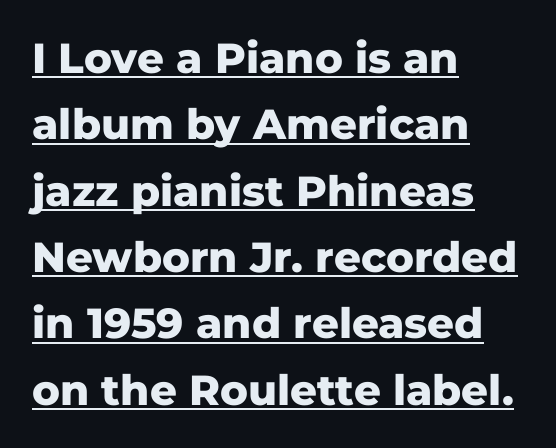
{"serif": "no", "italic": "no", "bold": "yes", "weight": "heavy", "width": "normal", "stroke_contrast": "low", "x_height": "medium", "monospaced": "no", "underline": "yes", "align": "left", "line_spacing": "normal", "line_spacing_ratio": 1.58, "letter_spacing": "normal", "letter_spacing_em": 0.0, "glyph_px": 42}
